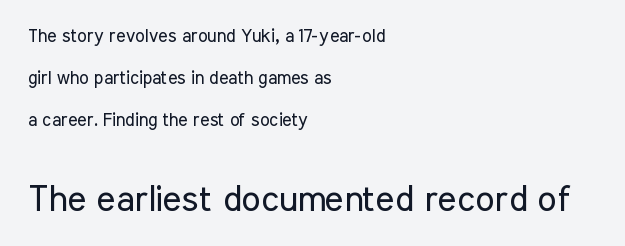
{"serif": "no", "italic": "no", "bold": "no", "weight": "regular", "width": "condensed", "stroke_contrast": "low", "x_height": "medium", "monospaced": "no", "underline": "no", "align": "left", "line_spacing": "loose", "line_spacing_ratio": 2.33, "letter_spacing": "normal", "letter_spacing_em": 0.0, "larger_block": "second", "size_ratio": 2.0, "glyph_px": 36}
